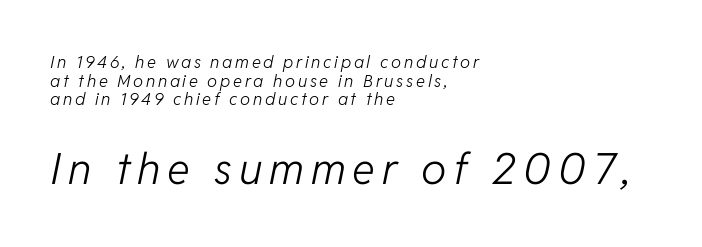
{"italic": "yes", "lean": "right", "slant_degrees": 11, "bold": "no", "weight": "light", "width": "normal", "stroke_contrast": "low", "x_height": "medium", "monospaced": "no", "underline": "no", "align": "left", "line_spacing": "tight", "line_spacing_ratio": 1.09, "larger_block": "second", "size_ratio": 2.53, "glyph_px": 43}
